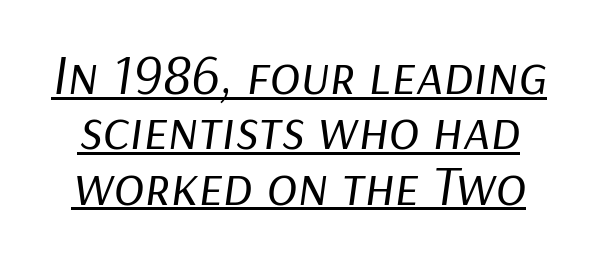
Glance below the letters and you will spot a drawn line. Italic? Definitely — the glyphs are oblique. What stands out about the letter spacing? Nothing — it is the standard amount. The passage shown is typed in a proportional face where columns would drift.
